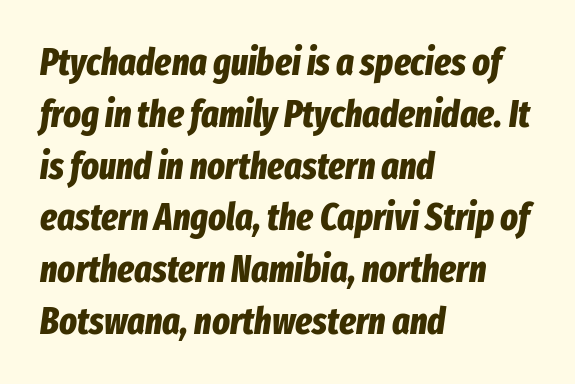
Has an underline been added? It has not. No extra tracking has been applied to these lines. Leading: standard. The text block is weighted toward the left margin, trailing off unevenly rightward. An italicized treatment has been applied to the whole sample.
